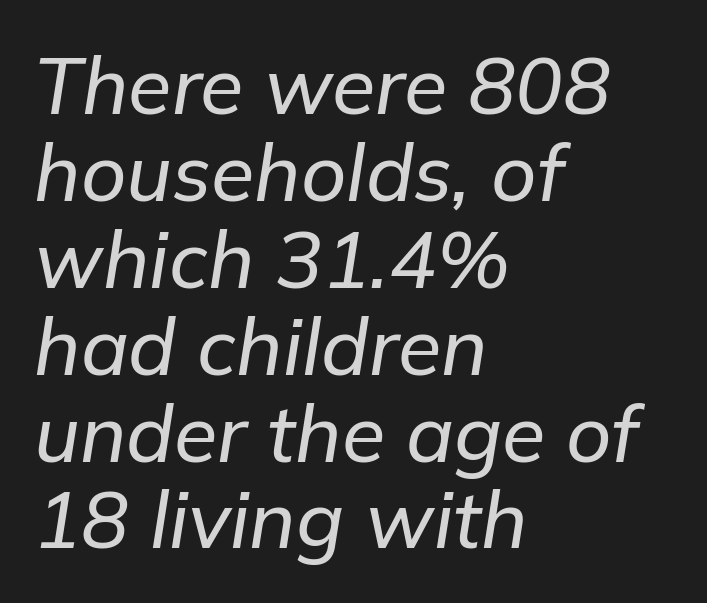
Q: Is the text italic (slanted)? A: Yes, it leans right by about 9 degrees.
Q: Is the text underlined? A: No.
Q: How is the paragraph aligned? A: Left-aligned.
Q: Is the spacing between letters normal or unusually wide? A: Normal.
Q: Is the spacing between lines tight, normal or loose? A: Tight.
Q: Width (condensed, normal, or wide)? A: Normal.
Q: Stroke contrast? A: Low.
Q: x-height? A: Medium.
Q: Monospaced? A: No.
